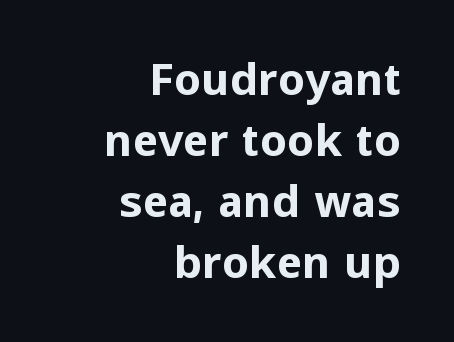
The image shows 43 px bold sans-serif type, upright; set right-aligned, normal line spacing (1.42x), normal letter spacing, not underlined; low stroke contrast and a medium x-height.
